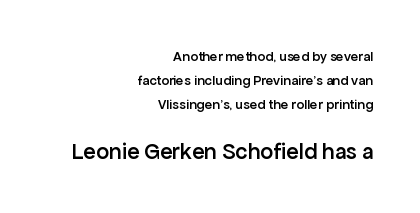
{"italic": "no", "bold": "semi", "underline": "no", "align": "right", "line_spacing": "normal", "line_spacing_ratio": 1.7, "letter_spacing": "normal", "letter_spacing_em": 0.0, "larger_block": "second", "size_ratio": 1.64, "glyph_px": 23}
